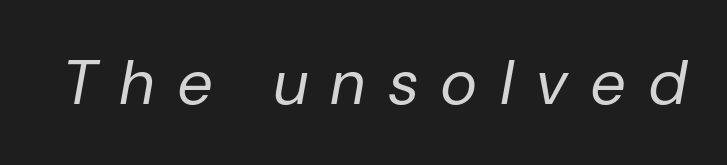
The image shows 63 px regular-weight type, italic (leaning right); set unusually wide letter spacing (+0.38 em), not underlined; low stroke contrast and a medium x-height.
